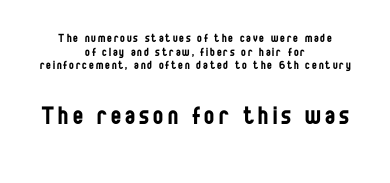
Q: Is the text bold? A: No.
Q: Is the text italic (slanted)? A: No, it is upright.
Q: Is the typeface a serif or a sans-serif typeface? A: Sans-serif.
Q: Is the text underlined? A: No.
Q: How is the paragraph aligned? A: Centered.
Q: Is the spacing between lines tight, normal or loose? A: Tight.
Q: Which block of text is set in a larger size, the first (top) or the second (bottom)? A: The second (bottom) one.
Q: Width (condensed, normal, or wide)? A: Condensed.
Q: Stroke contrast? A: Low.
Q: x-height? A: Large.
Q: Monospaced? A: No.
